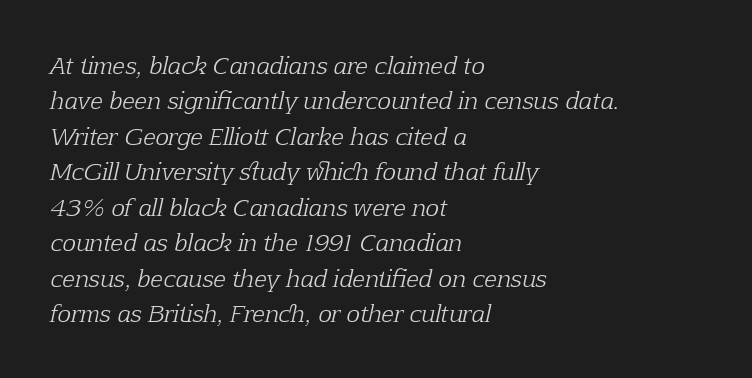
The image shows 23 px text type, italic (leaning right); set left-aligned, normal line spacing (1.54x), normal letter spacing, not underlined.
